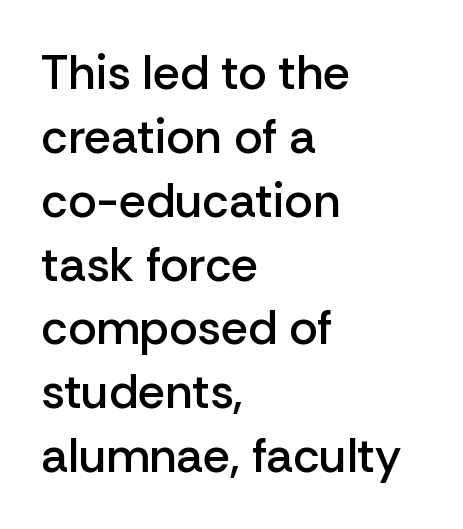
The image shows 48 px semibold sans-serif type, upright; set left-aligned, normal line spacing (1.33x), normal letter spacing, not underlined; low stroke contrast and a medium x-height.
